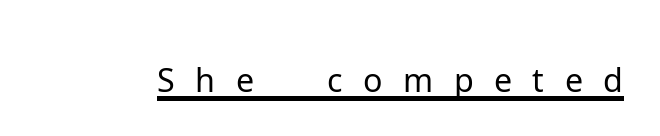
Q: Is the text bold? A: No.
Q: Is the text italic (slanted)? A: No, it is upright.
Q: Is the typeface a serif or a sans-serif typeface? A: Sans-serif.
Q: Is the text underlined? A: Yes.
Q: Is the spacing between letters normal or unusually wide? A: Unusually wide.
Q: Width (condensed, normal, or wide)? A: Normal.
Q: Stroke contrast? A: Low.
Q: x-height? A: Medium.
Q: Monospaced? A: No.
